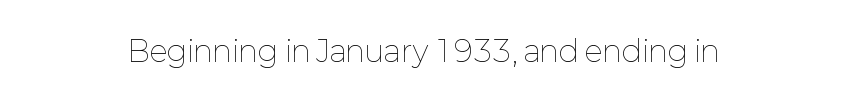
The image shows 29 px thin type, upright; set normal letter spacing, not underlined; low stroke contrast and a medium x-height.
